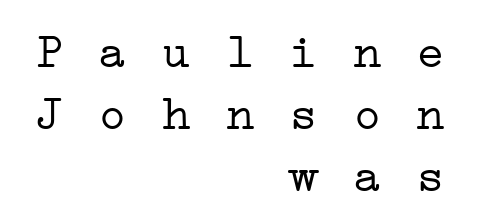
{"serif": "yes", "bold": "no", "weight": "light", "width": "wide", "stroke_contrast": "low", "x_height": "medium", "monospaced": "yes", "underline": "no", "align": "right", "line_spacing": "normal", "line_spacing_ratio": 1.29, "glyph_px": 48}
